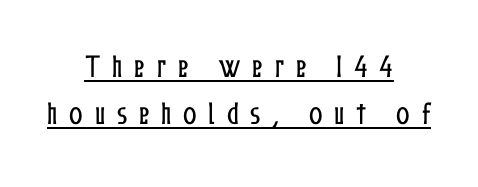
The image shows 25 px text type, upright; set centered, loose line spacing (1.9x), unusually wide letter spacing (+0.47 em), underlined.
